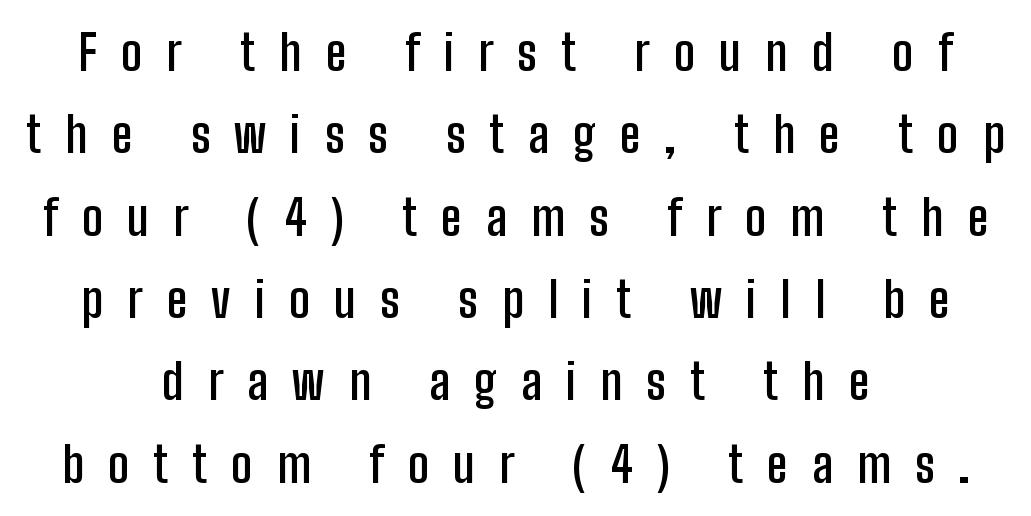
Leading: standard. This sample uses expanded letter spacing, leaving extra air between glyphs. This is the regular roman posture of the typeface. The passage shown is typed in a proportional face where columns would drift.
